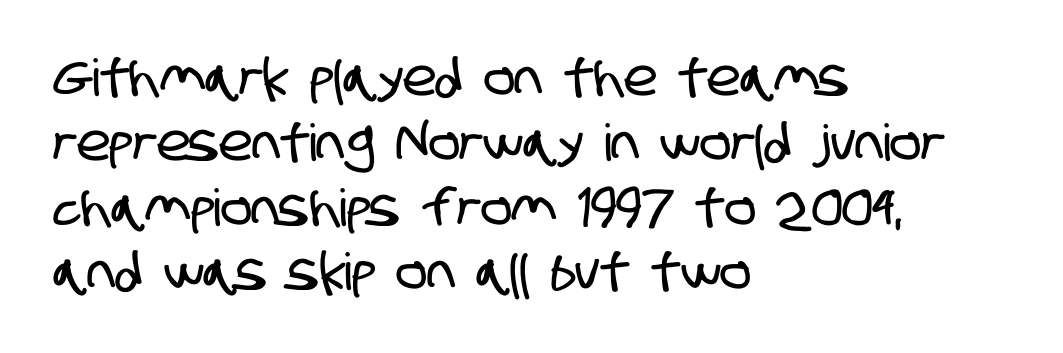
The image shows 51 px condensed sans-serif type; set left-aligned, normal line spacing (1.27x), normal letter spacing, not underlined; low stroke contrast and a large x-height.
